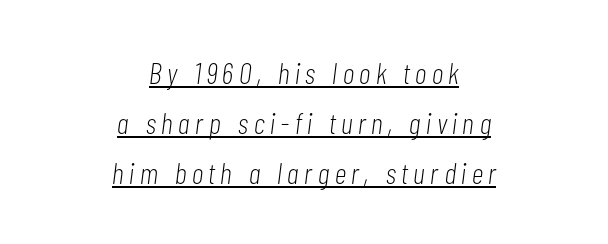
Q: Is the text bold? A: No.
Q: Is the text italic (slanted)? A: Yes, it leans right by about 7 degrees.
Q: Is the text underlined? A: Yes.
Q: How is the paragraph aligned? A: Centered.
Q: Is the spacing between lines tight, normal or loose? A: Normal.
Q: Width (condensed, normal, or wide)? A: Condensed.
Q: Stroke contrast? A: Low.
Q: x-height? A: Medium.
Q: Monospaced? A: No.
